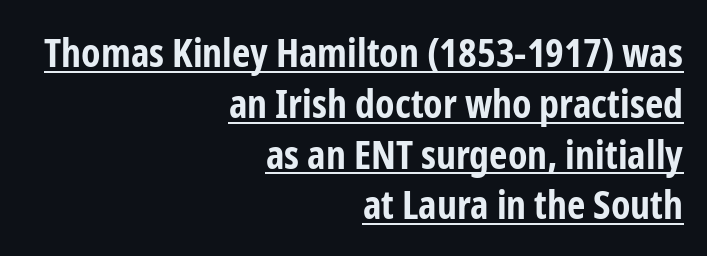
Q: Is the text bold? A: Yes.
Q: Is the text italic (slanted)? A: No, it is upright.
Q: Is the typeface a serif or a sans-serif typeface? A: Sans-serif.
Q: Is the text underlined? A: Yes.
Q: How is the paragraph aligned? A: Right-aligned.
Q: Is the spacing between letters normal or unusually wide? A: Normal.
Q: Is the spacing between lines tight, normal or loose? A: Normal.
Q: Width (condensed, normal, or wide)? A: Condensed.
Q: Stroke contrast? A: Low.
Q: x-height? A: Medium.
Q: Monospaced? A: No.
